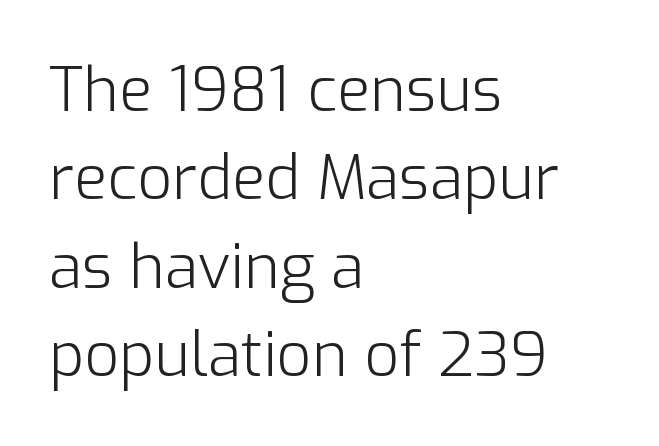
{"serif": "no", "italic": "no", "bold": "no", "weight": "light", "width": "normal", "stroke_contrast": "low", "x_height": "medium", "monospaced": "no", "underline": "no", "align": "left", "line_spacing": "normal", "line_spacing_ratio": 1.45, "letter_spacing": "normal", "letter_spacing_em": 0.0, "glyph_px": 61}
